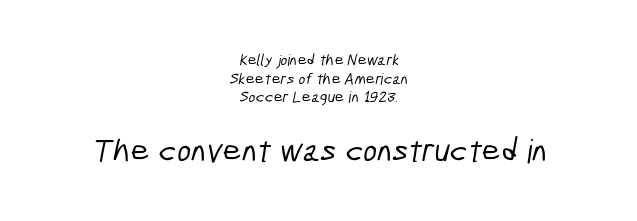
Q: Is the typeface a serif or a sans-serif typeface? A: Sans-serif.
Q: Is the text underlined? A: No.
Q: How is the paragraph aligned? A: Centered.
Q: Is the spacing between letters normal or unusually wide? A: Normal.
Q: Which block of text is set in a larger size, the first (top) or the second (bottom)? A: The second (bottom) one.
Q: Width (condensed, normal, or wide)? A: Condensed.
Q: Stroke contrast? A: Low.
Q: x-height? A: Medium.
Q: Monospaced? A: No.
